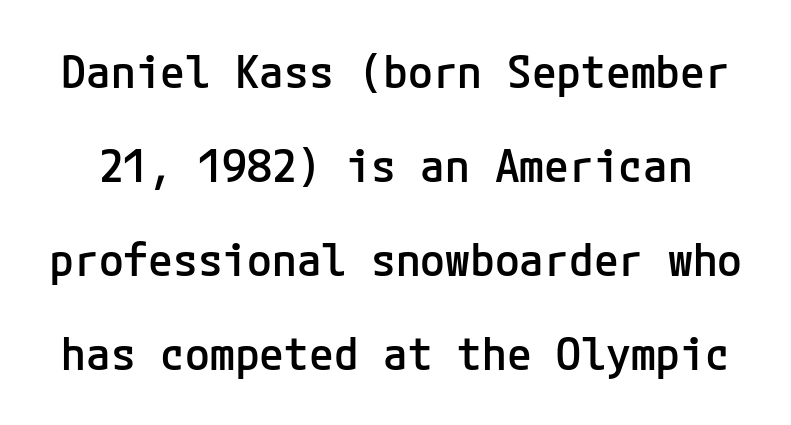
The image shows 45 px semibold sans-serif type, upright; set loose line spacing (2.09x), normal letter spacing, not underlined; low stroke contrast and a medium x-height.
